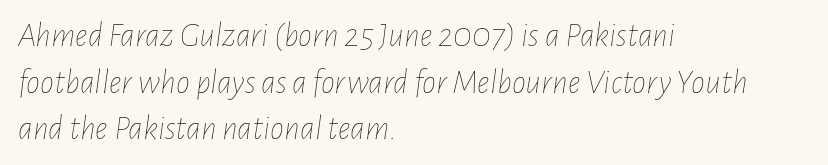
Q: Is the text bold? A: No.
Q: Is the text italic (slanted)? A: Yes, it leans right by about 7 degrees.
Q: Is the text underlined? A: No.
Q: How is the paragraph aligned? A: Left-aligned.
Q: Is the spacing between letters normal or unusually wide? A: Normal.
Q: Is the spacing between lines tight, normal or loose? A: Normal.
Q: Width (condensed, normal, or wide)? A: Condensed.
Q: Stroke contrast? A: Low.
Q: x-height? A: Medium.
Q: Monospaced? A: No.
